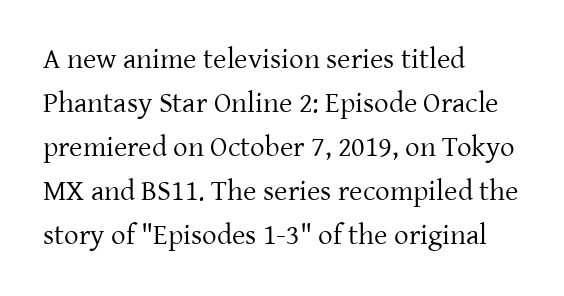
The space between consecutive lines is moderate. Summary of weight: not heavy and not bold. Notice how the passage keeps a crisp vertical edge on the left only. These lines are rendered in a variable-pitch font. Nobody touched the tracking dial on this one.
